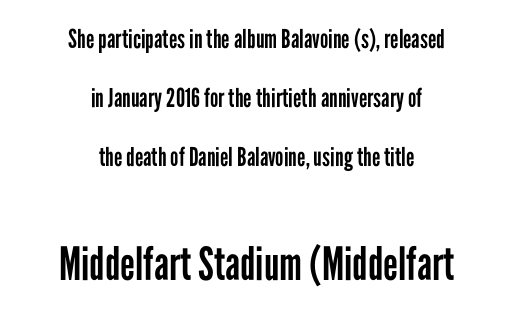
{"serif": "no", "italic": "no", "bold": "no", "weight": "regular", "width": "condensed", "stroke_contrast": "low", "x_height": "medium", "monospaced": "no", "underline": "no", "align": "center", "line_spacing": "loose", "line_spacing_ratio": 2.26, "letter_spacing": "normal", "letter_spacing_em": 0.0, "larger_block": "second", "size_ratio": 1.77, "glyph_px": 46}
